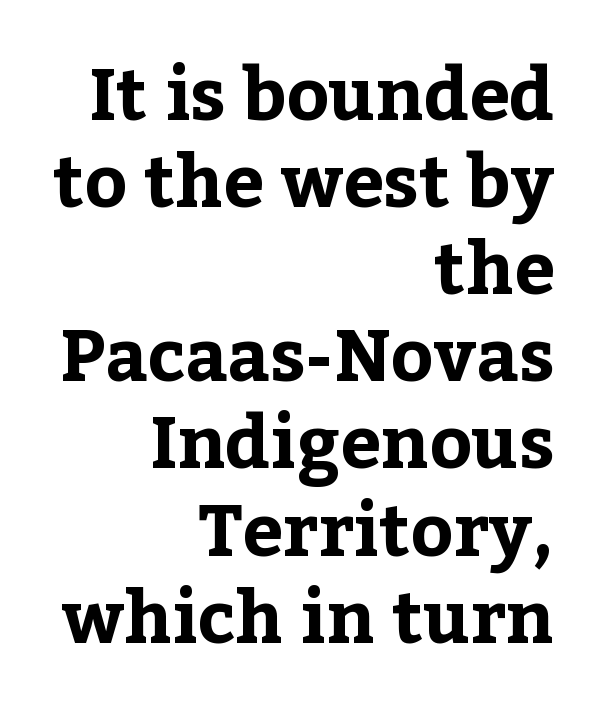
The space directly below the letters is spotless. What weight is shown? A full bold with thick strokes. The rag falls on the left side of this text block. To sum up the face: it has serifs. You could call the tracking neutral — neither tight nor loose.
